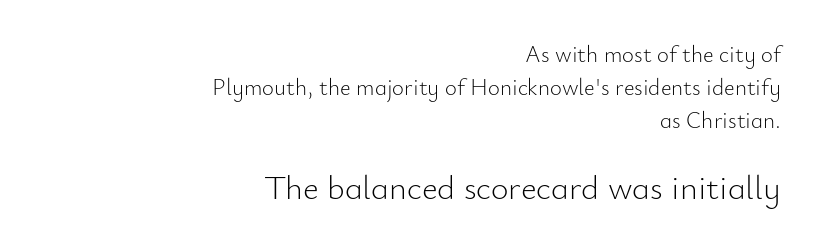
Bold? No — there's no thickening of the strokes. This is the regular roman posture of the typeface. You get the small type first, then a jump to larger type. Any mark beneath the type? The region is blank.
